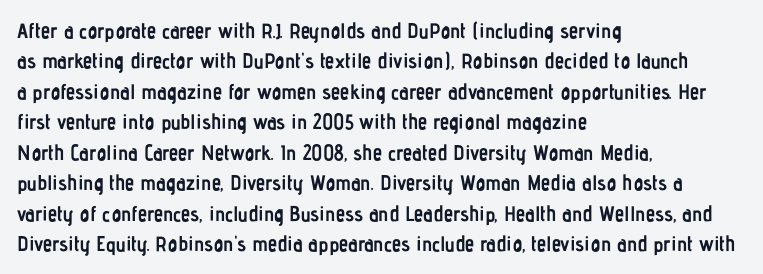
{"italic": "no", "bold": "yes", "underline": "no", "align": "left", "line_spacing": "normal", "line_spacing_ratio": 1.45, "letter_spacing": "normal", "letter_spacing_em": 0.0, "glyph_px": 21}
